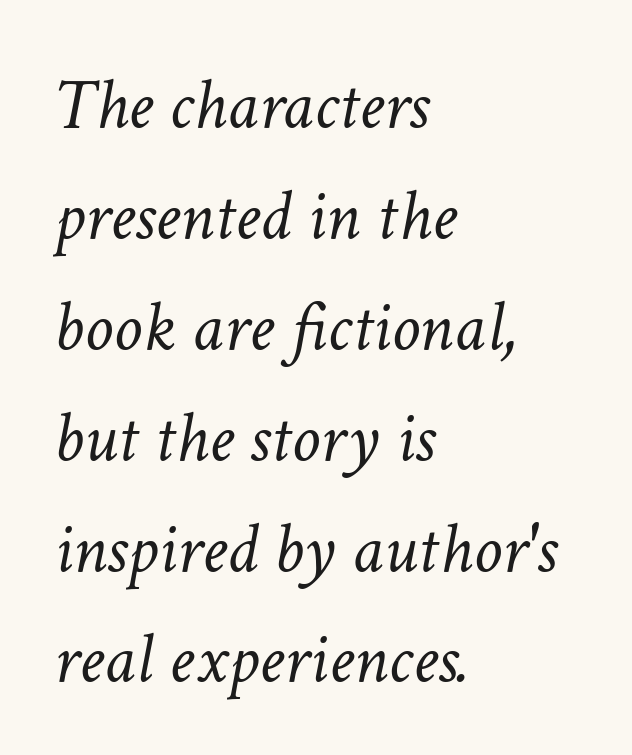
Q: Is the text bold? A: No.
Q: Is the text italic (slanted)? A: Yes, it leans right by about 11 degrees.
Q: Is the text underlined? A: No.
Q: How is the paragraph aligned? A: Left-aligned.
Q: Is the spacing between letters normal or unusually wide? A: Normal.
Q: Is the spacing between lines tight, normal or loose? A: Normal.
Q: Width (condensed, normal, or wide)? A: Normal.
Q: Stroke contrast? A: Low.
Q: x-height? A: Medium.
Q: Monospaced? A: No.
